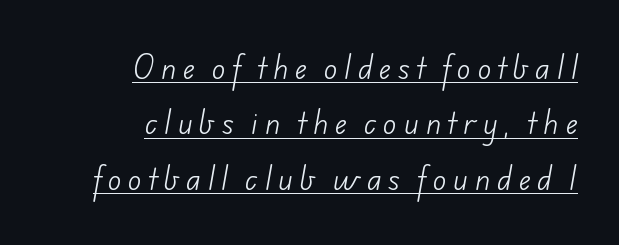
Q: Is the text bold? A: No.
Q: Is the typeface a serif or a sans-serif typeface? A: Sans-serif.
Q: Is the text underlined? A: Yes.
Q: How is the paragraph aligned? A: Right-aligned.
Q: Is the spacing between letters normal or unusually wide? A: Unusually wide.
Q: Is the spacing between lines tight, normal or loose? A: Loose.
Q: Width (condensed, normal, or wide)? A: Normal.
Q: Stroke contrast? A: Low.
Q: x-height? A: Small.
Q: Monospaced? A: No.
